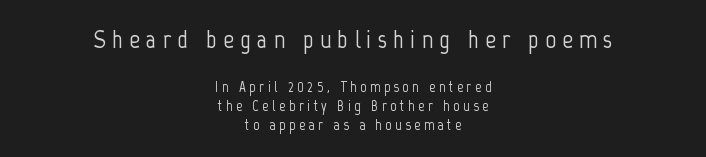
Q: Is the text italic (slanted)? A: No, it is upright.
Q: Is the text underlined? A: No.
Q: How is the paragraph aligned? A: Centered.
Q: Is the spacing between letters normal or unusually wide? A: Unusually wide.
Q: Is the spacing between lines tight, normal or loose? A: Normal.
Q: Which block of text is set in a larger size, the first (top) or the second (bottom)? A: The first (top) one.
